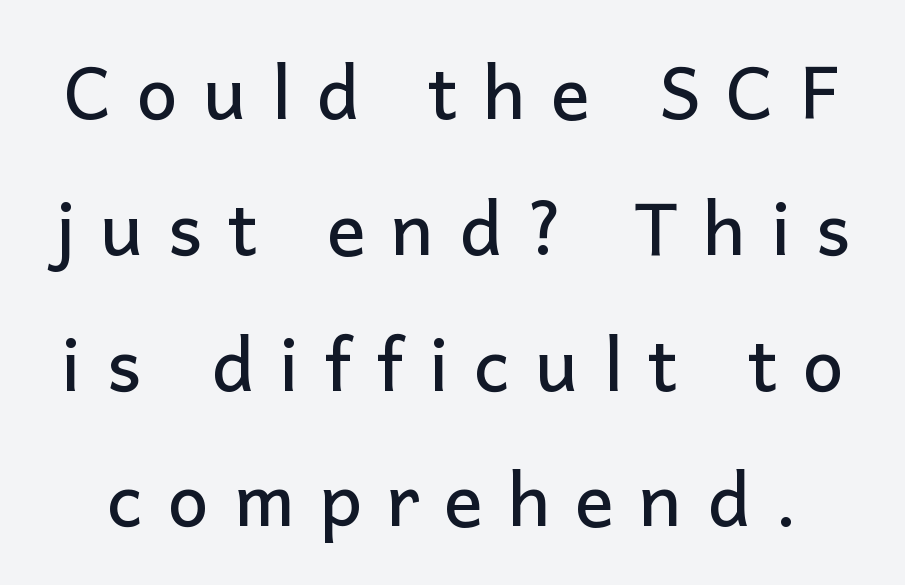
Short note: letters widely spaced. The designer went with a sans here, leaving each stem footless. The face used here is proportionally spaced, like ordinary book or web type. You can tell it's not italic because the verticals are truly vertical. Lines of text with bare space underneath.
